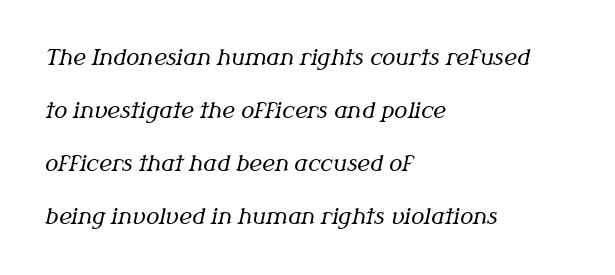
The image shows 22 px text type, italic (leaning right); set left-aligned, loose line spacing (2.41x), normal letter spacing, not underlined.
